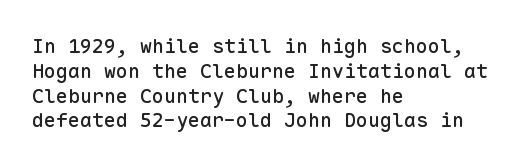
A roman cut, with each character standing at attention. The letters sit at their default tracking, neither squeezed nor spread. Compared with a centered layout, this one pins lines to the left instead. Clear beneath every line of the passage.
